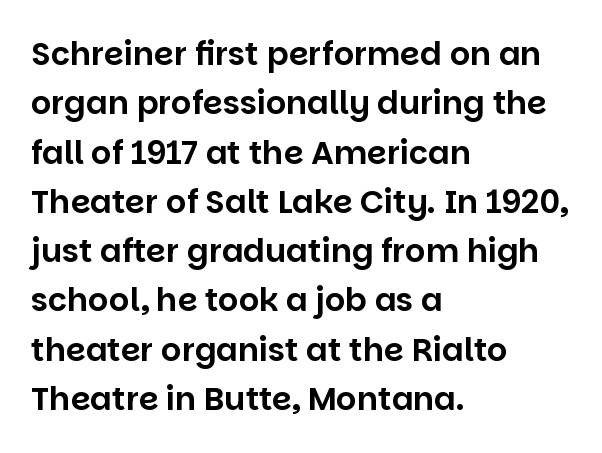
The image shows 32 px sans-serif type, upright; set left-aligned, normal line spacing (1.54x), normal letter spacing, not underlined; low stroke contrast and a large x-height.
